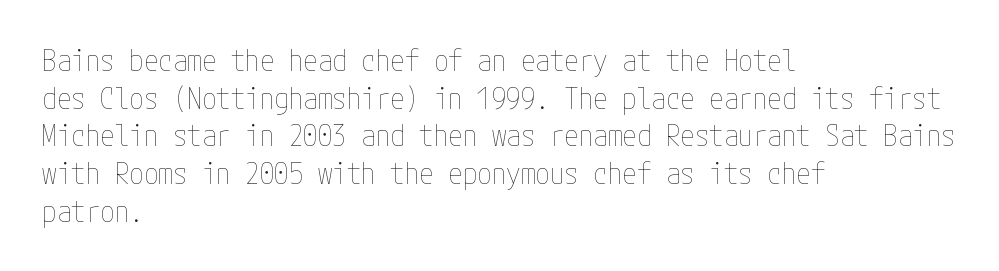
This sample keeps an unexceptional amount of space between lines. The rendering anchors every line to the left-hand side. Short note: letters normally spaced. Letters rest on an invisible, unmarked baseline. The font's upright variant was chosen for this text. Unbolded letterforms with no extra heft.
